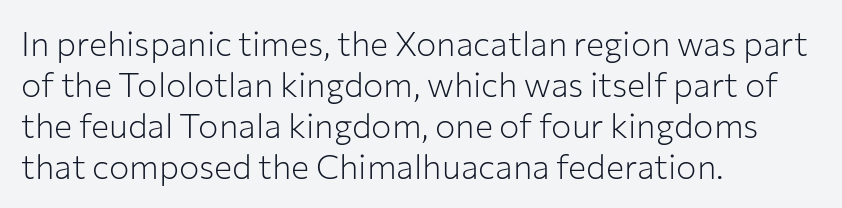
Q: Is the text bold? A: No.
Q: Is the text italic (slanted)? A: No, it is upright.
Q: Is the typeface a serif or a sans-serif typeface? A: Sans-serif.
Q: Is the text underlined? A: No.
Q: How is the paragraph aligned? A: Left-aligned.
Q: Is the spacing between letters normal or unusually wide? A: Normal.
Q: Width (condensed, normal, or wide)? A: Normal.
Q: Stroke contrast? A: Low.
Q: x-height? A: Medium.
Q: Monospaced? A: No.
